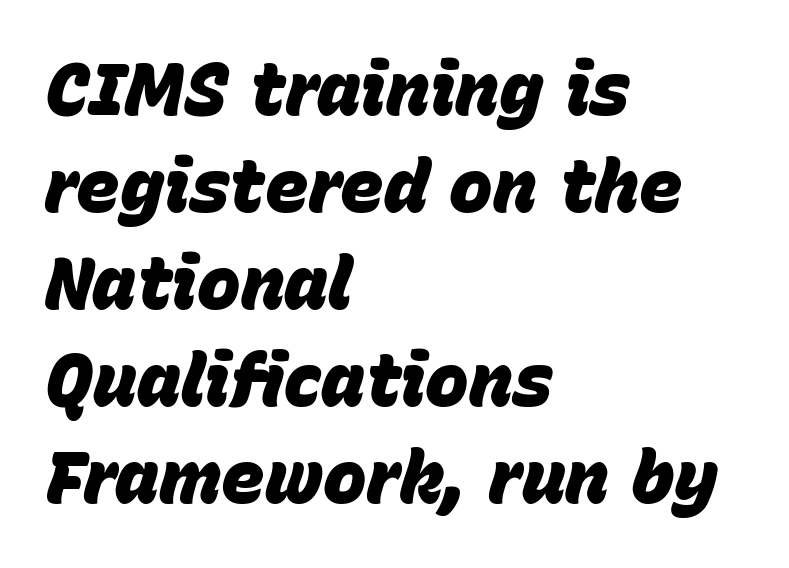
{"italic": "yes", "lean": "right", "slant_degrees": 15, "bold": "yes", "weight": "heavy", "width": "normal", "stroke_contrast": "low", "x_height": "large", "monospaced": "no", "underline": "no", "align": "left", "line_spacing": "normal", "line_spacing_ratio": 1.33, "letter_spacing": "normal", "letter_spacing_em": 0.0, "glyph_px": 73}
